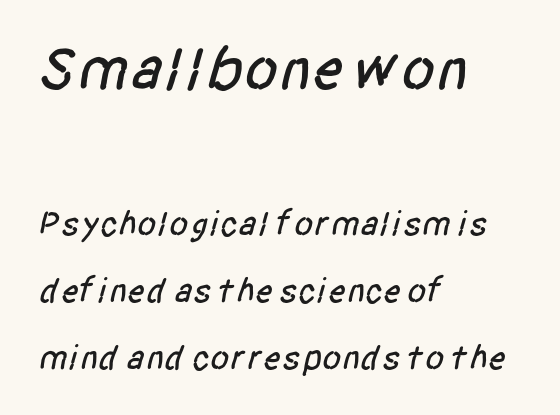
Q: Is the typeface a serif or a sans-serif typeface? A: Sans-serif.
Q: Is the text underlined? A: No.
Q: How is the paragraph aligned? A: Left-aligned.
Q: Is the spacing between letters normal or unusually wide? A: Normal.
Q: Is the spacing between lines tight, normal or loose? A: Loose.
Q: Which block of text is set in a larger size, the first (top) or the second (bottom)? A: The first (top) one.
Q: Width (condensed, normal, or wide)? A: Condensed.
Q: Stroke contrast? A: Low.
Q: x-height? A: Large.
Q: Monospaced? A: No.
